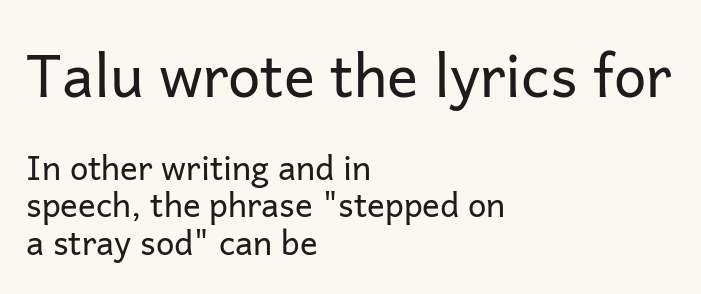
The image shows 58 px regular-weight sans-serif type, upright; set left-aligned, tight line spacing (1.14x), normal letter spacing, not underlined; the first (top) block is 1.76x larger; low stroke contrast and a medium x-height.
